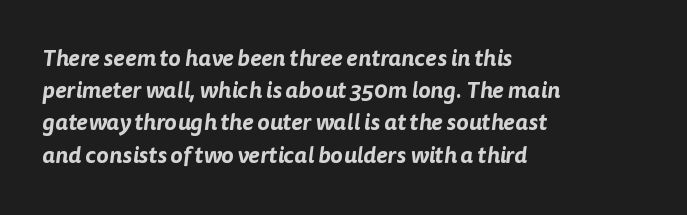
{"underline": "no", "align": "left", "line_spacing": "normal", "line_spacing_ratio": 1.4, "letter_spacing": "normal", "letter_spacing_em": 0.0, "glyph_px": 23}
